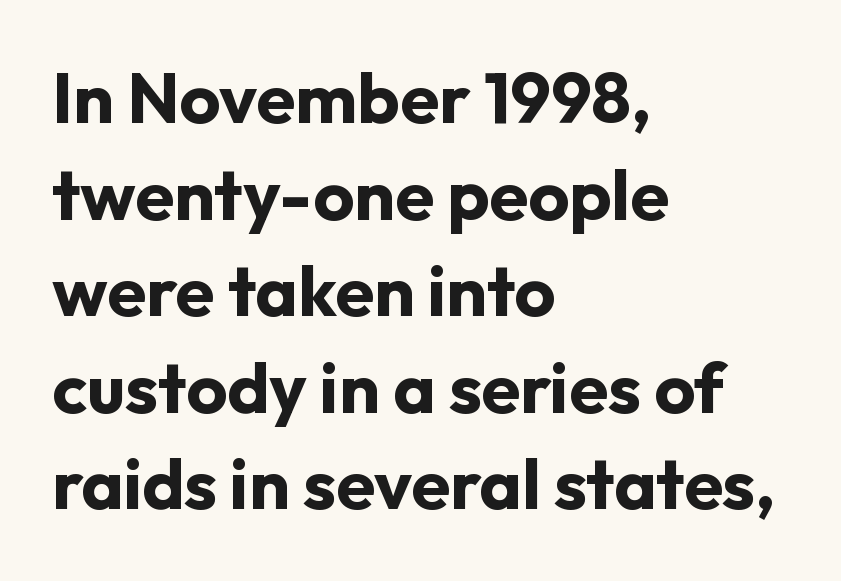
Q: Is the text bold? A: Yes.
Q: Is the text italic (slanted)? A: No, it is upright.
Q: Is the typeface a serif or a sans-serif typeface? A: Sans-serif.
Q: Is the text underlined? A: No.
Q: How is the paragraph aligned? A: Left-aligned.
Q: Is the spacing between letters normal or unusually wide? A: Normal.
Q: Is the spacing between lines tight, normal or loose? A: Normal.
Q: Width (condensed, normal, or wide)? A: Normal.
Q: Stroke contrast? A: Low.
Q: x-height? A: Medium.
Q: Monospaced? A: No.
